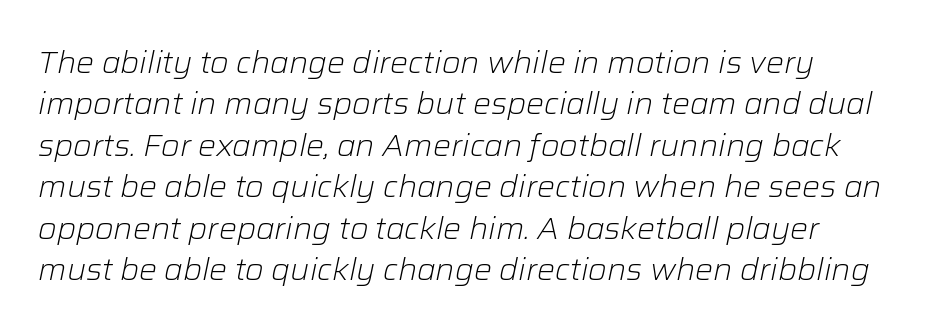
These lines were composed using italics. One glance says typical: line gaps are just what's usual. The typeface has the unassuming heft of standard copy or less. The tracking reads as untouched default to a designer's eye.
